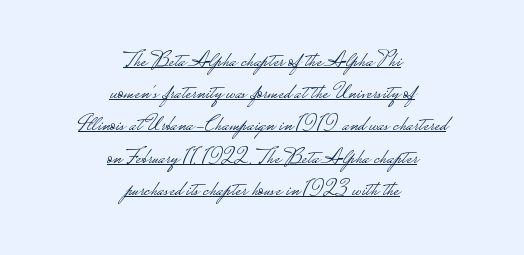
The image shows 23 px text type; set centered, normal line spacing (1.4x), normal letter spacing, underlined.
